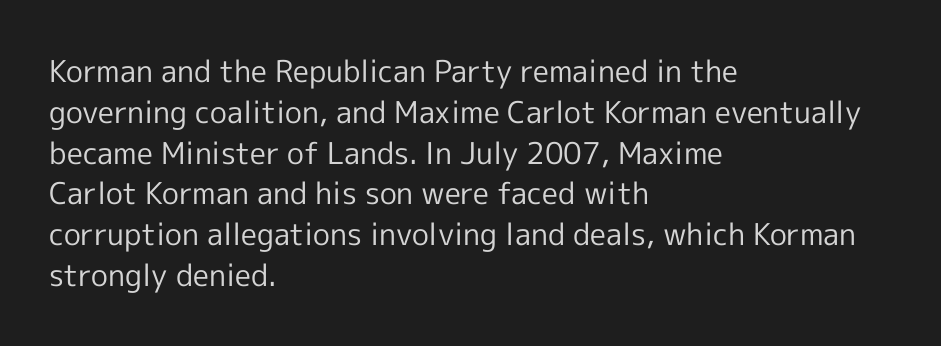
Q: Is the text bold? A: No.
Q: Is the text italic (slanted)? A: No, it is upright.
Q: Is the typeface a serif or a sans-serif typeface? A: Sans-serif.
Q: Is the text underlined? A: No.
Q: How is the paragraph aligned? A: Left-aligned.
Q: Is the spacing between letters normal or unusually wide? A: Normal.
Q: Is the spacing between lines tight, normal or loose? A: Normal.
Q: Width (condensed, normal, or wide)? A: Normal.
Q: x-height? A: Medium.
Q: Monospaced? A: No.
